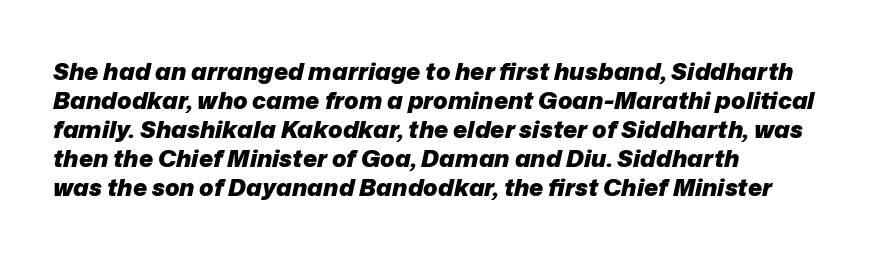
The image shows 24 px bold type, italic (leaning right); set left-aligned, line spacing 1.21x, normal letter spacing, not underlined.
